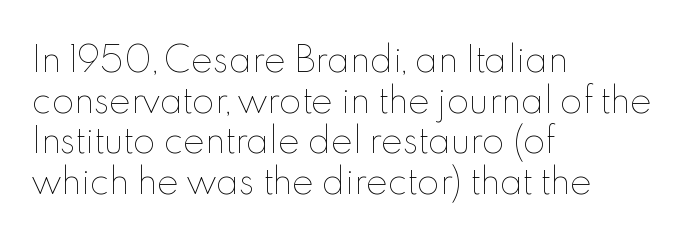
{"italic": "no", "bold": "no", "weight": "thin", "width": "normal", "x_height": "small", "monospaced": "no", "underline": "no", "align": "left", "line_spacing_ratio": 1.23, "letter_spacing": "normal", "letter_spacing_em": 0.0, "glyph_px": 33}
